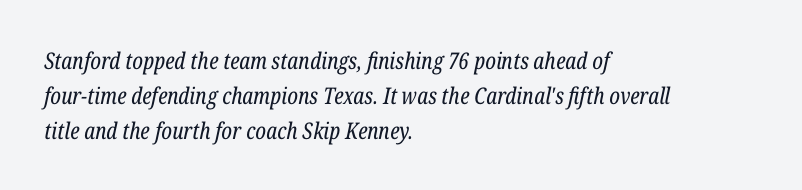
Q: Is the text bold? A: No.
Q: Is the text italic (slanted)? A: Yes, it leans right by about 12 degrees.
Q: Is the text underlined? A: No.
Q: How is the paragraph aligned? A: Left-aligned.
Q: Is the spacing between letters normal or unusually wide? A: Normal.
Q: Is the spacing between lines tight, normal or loose? A: Normal.
